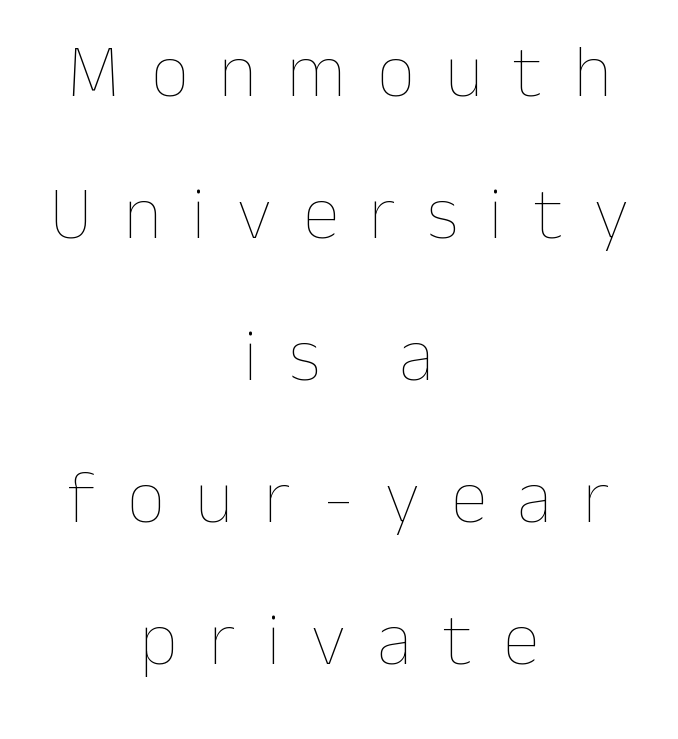
The image shows 74 px thin type, upright; set centered, loose line spacing (1.92x), unusually wide letter spacing (+0.42 em), not underlined; low stroke contrast and a medium x-height.
